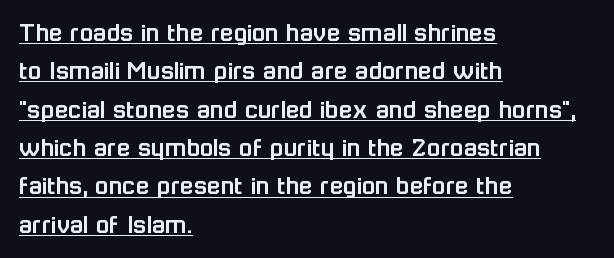
The rendering shows plain stroke endings on the letterforms — a sans-serif design. Horizontal bands of white between lines are of average thickness. A typographer would call this underscored text. Nothing unusual about the tracking: characters are spaced as the font intends. The face used here is proportionally spaced, like ordinary book or web type. The lettering holds an erect, upright posture throughout.
